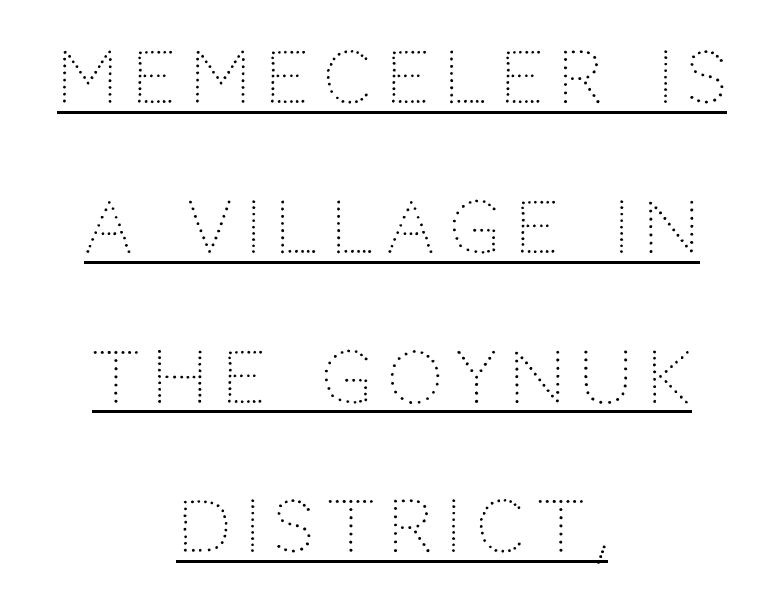
The glyphs in this specimen are sans serif. The font's upright variant was chosen for this text. Inter-character spacing is expanded well beyond the font's built-in metrics. Line spacing here is loose. Reading down the block, each line starts at a different indent, mirrored at its end.
